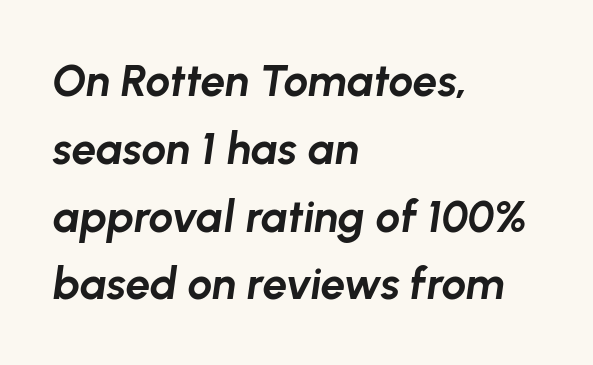
Style check: oblique. Each glyph is drawn with heavy, bold strokes. The strip under each line holds only bare page. This block has exactly the height ordinary leading produces.
